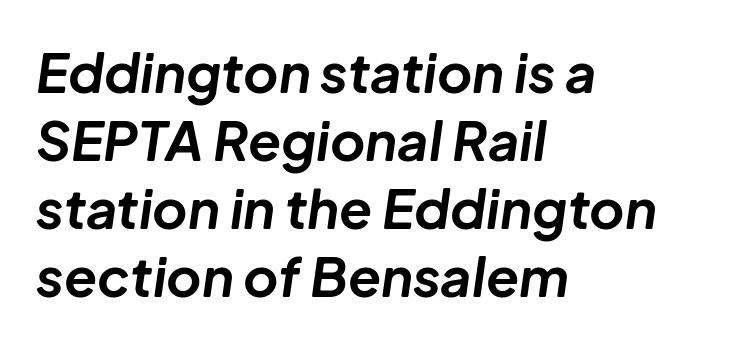
Q: Is the text bold? A: Yes.
Q: Is the text italic (slanted)? A: Yes, it leans right by about 8 degrees.
Q: Is the text underlined? A: No.
Q: How is the paragraph aligned? A: Left-aligned.
Q: Is the spacing between letters normal or unusually wide? A: Normal.
Q: Is the spacing between lines tight, normal or loose? A: Normal.
Q: Width (condensed, normal, or wide)? A: Normal.
Q: Stroke contrast? A: Low.
Q: x-height? A: Medium.
Q: Monospaced? A: No.
